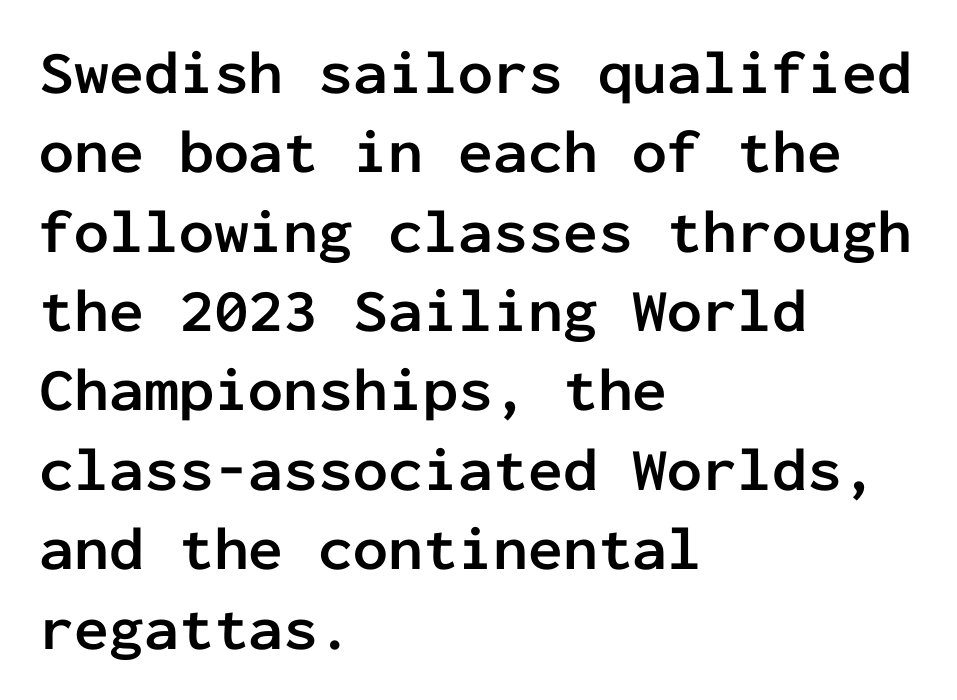
The image shows 62 px semibold sans-serif type, upright, monospaced; set left-aligned, normal line spacing (1.28x), normal letter spacing, not underlined; low stroke contrast and a medium x-height.
